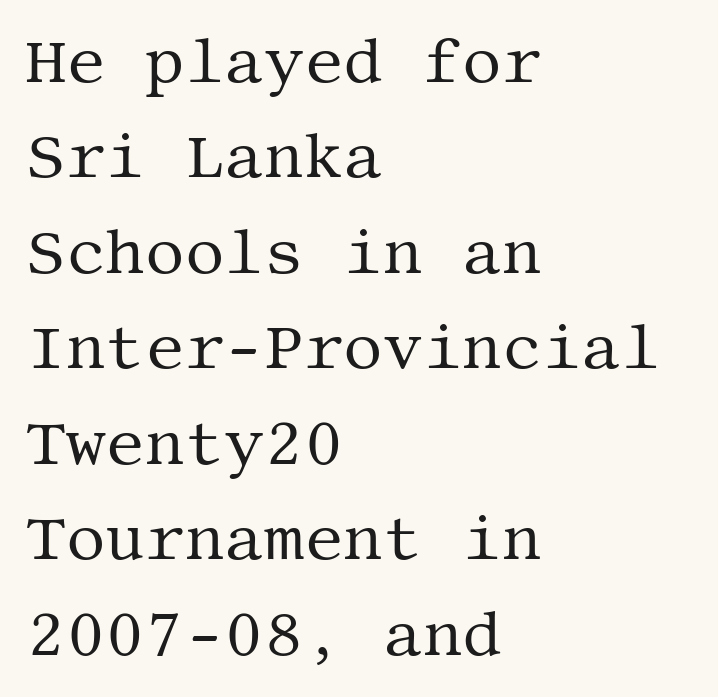
{"serif": "yes", "italic": "no", "bold": "no", "weight": "regular", "width": "normal", "stroke_contrast": "medium", "x_height": "large", "underline": "no", "align": "left", "line_spacing": "normal", "line_spacing_ratio": 1.54, "letter_spacing": "normal", "letter_spacing_em": 0.0, "glyph_px": 62}
